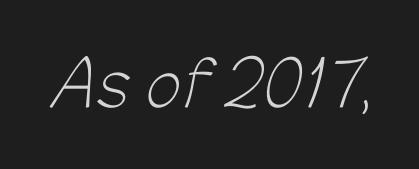
Q: Is the text bold? A: No.
Q: Is the typeface a serif or a sans-serif typeface? A: Sans-serif.
Q: Is the text underlined? A: No.
Q: Is the spacing between letters normal or unusually wide? A: Normal.
Q: Width (condensed, normal, or wide)? A: Normal.
Q: Stroke contrast? A: Low.
Q: x-height? A: Medium.
Q: Monospaced? A: No.
